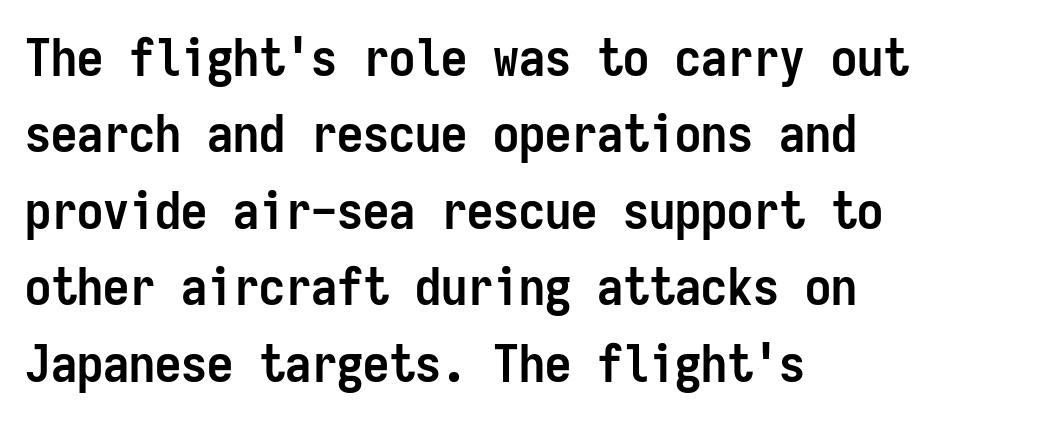
Q: Is the text bold? A: Yes.
Q: Is the text italic (slanted)? A: No, it is upright.
Q: Is the typeface a serif or a sans-serif typeface? A: Sans-serif.
Q: Is the text underlined? A: No.
Q: How is the paragraph aligned? A: Left-aligned.
Q: Is the spacing between letters normal or unusually wide? A: Normal.
Q: Is the spacing between lines tight, normal or loose? A: Normal.
Q: Width (condensed, normal, or wide)? A: Condensed.
Q: Stroke contrast? A: Low.
Q: x-height? A: Medium.
Q: Monospaced? A: Yes.
